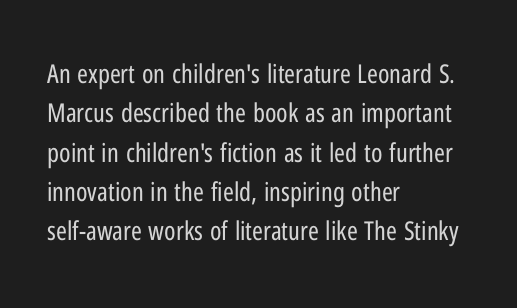
Q: Is the text bold? A: No.
Q: Is the text italic (slanted)? A: No, it is upright.
Q: Is the text underlined? A: No.
Q: How is the paragraph aligned? A: Left-aligned.
Q: Is the spacing between letters normal or unusually wide? A: Normal.
Q: Is the spacing between lines tight, normal or loose? A: Normal.
